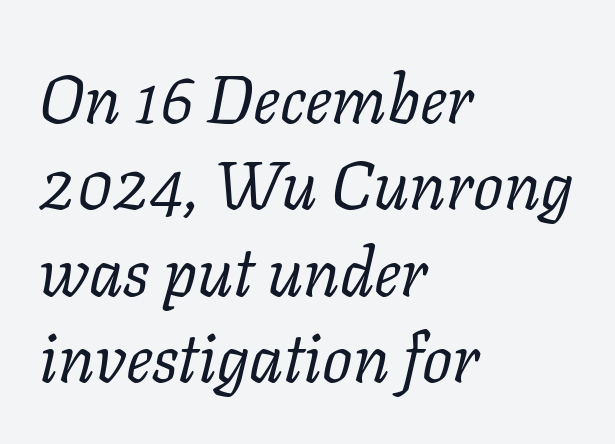
{"serif": "yes", "italic": "yes", "lean": "right", "slant_degrees": 11, "bold": "no", "weight": "regular", "width": "normal", "stroke_contrast": "low", "x_height": "medium", "monospaced": "no", "underline": "no", "align": "left", "line_spacing": "normal", "line_spacing_ratio": 1.29, "letter_spacing": "normal", "letter_spacing_em": 0.0, "glyph_px": 67}
